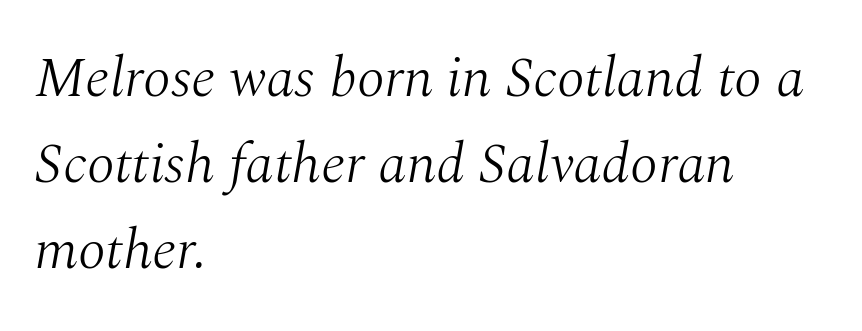
The image shows 57 px light serif type, italic (leaning right); set left-aligned, normal line spacing (1.51x), normal letter spacing, not underlined; medium stroke contrast and a medium x-height.
